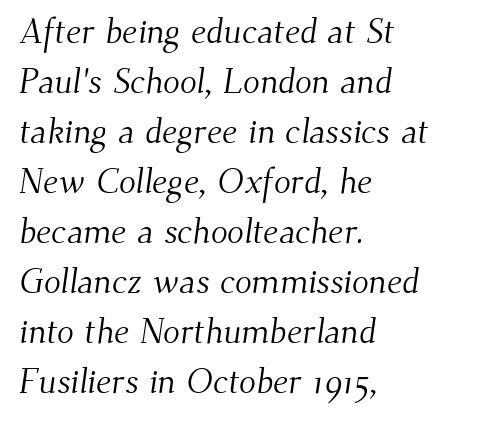
{"serif": "yes", "bold": "no", "weight": "light", "width": "normal", "stroke_contrast": "medium", "x_height": "small", "monospaced": "no", "underline": "no", "align": "left", "line_spacing": "normal", "line_spacing_ratio": 1.43, "letter_spacing": "normal", "letter_spacing_em": 0.0, "glyph_px": 35}
